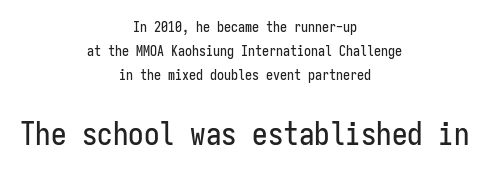
{"serif": "no", "italic": "no", "width": "condensed", "stroke_contrast": "low", "x_height": "medium", "monospaced": "yes", "underline": "no", "align": "center", "line_spacing_ratio": 1.71, "letter_spacing": "normal", "letter_spacing_em": 0.0, "larger_block": "second", "size_ratio": 2.21, "glyph_px": 31}
